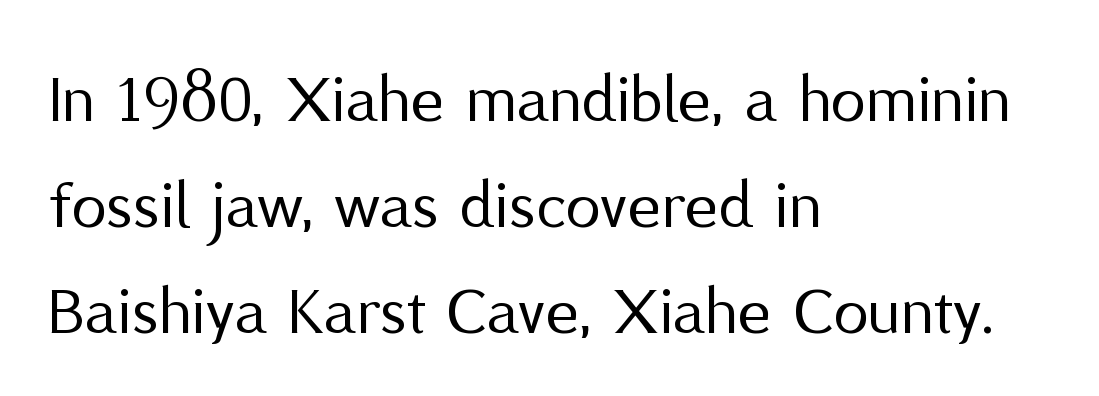
Q: Is the text bold? A: No.
Q: Is the text italic (slanted)? A: No, it is upright.
Q: Is the typeface a serif or a sans-serif typeface? A: Sans-serif.
Q: Is the text underlined? A: No.
Q: How is the paragraph aligned? A: Left-aligned.
Q: Is the spacing between letters normal or unusually wide? A: Normal.
Q: Is the spacing between lines tight, normal or loose? A: Normal.
Q: Width (condensed, normal, or wide)? A: Normal.
Q: Stroke contrast? A: Medium.
Q: x-height? A: Medium.
Q: Monospaced? A: No.
